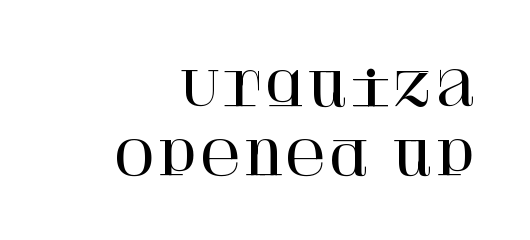
The image shows 46 px serif type, upright; set normal line spacing (1.5x), normal letter spacing, not underlined; high stroke contrast and a large x-height.
